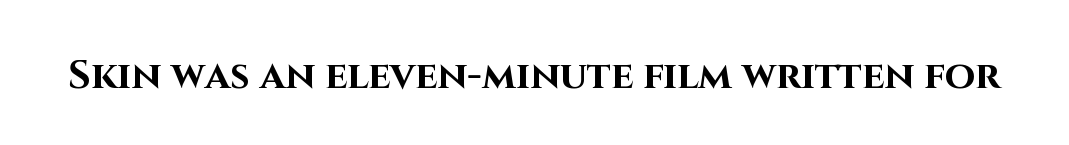
The image shows 39 px bold sans-serif type, upright; set normal letter spacing, not underlined; high stroke contrast and a large x-height.
